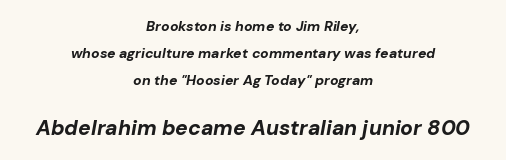
Q: Is the text bold? A: Yes.
Q: Is the text italic (slanted)? A: Yes, it leans right by about 10 degrees.
Q: Is the text underlined? A: No.
Q: How is the paragraph aligned? A: Centered.
Q: Is the spacing between letters normal or unusually wide? A: Normal.
Q: Is the spacing between lines tight, normal or loose? A: Loose.
Q: Which block of text is set in a larger size, the first (top) or the second (bottom)? A: The second (bottom) one.
